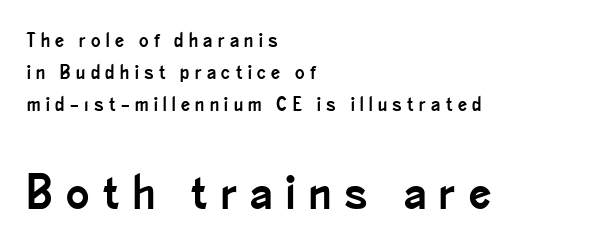
The image shows 49 px condensed sans-serif type, upright; set left-aligned, normal line spacing (1.6x), unusually wide letter spacing (+0.27 em), not underlined; the second (bottom) block is 2.45x larger; low stroke contrast and a small x-height.
